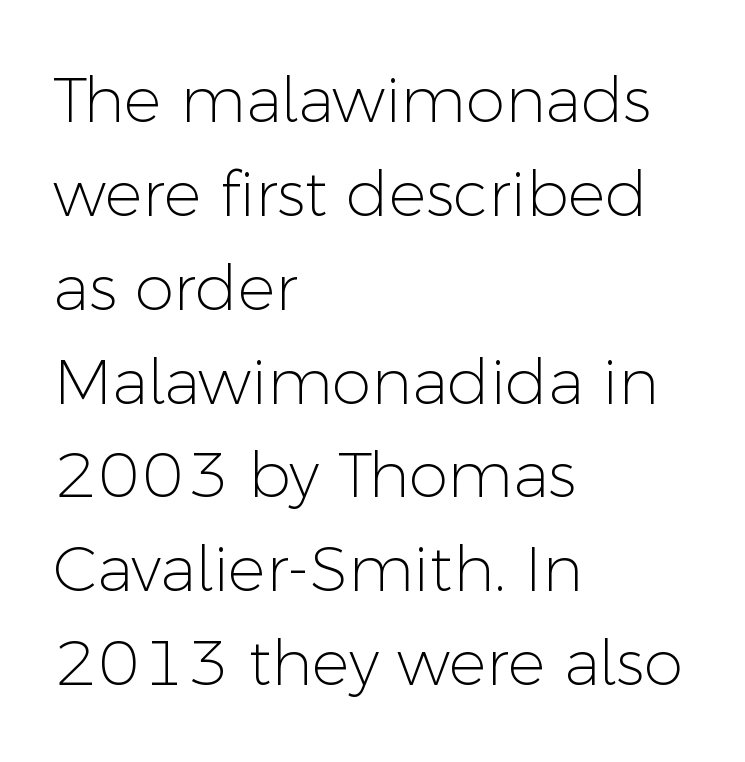
{"serif": "no", "italic": "no", "bold": "no", "weight": "light", "width": "normal", "stroke_contrast": "low", "x_height": "medium", "monospaced": "no", "underline": "no", "align": "left", "line_spacing": "normal", "line_spacing_ratio": 1.49, "letter_spacing": "normal", "letter_spacing_em": 0.0, "glyph_px": 63}
